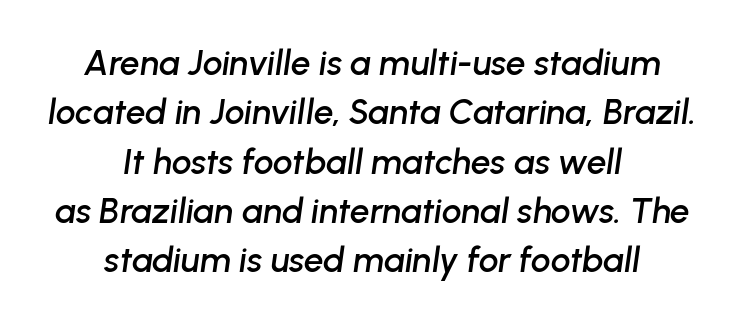
Q: Is the text italic (slanted)? A: Yes, it leans right by about 8 degrees.
Q: Is the text underlined? A: No.
Q: How is the paragraph aligned? A: Centered.
Q: Is the spacing between letters normal or unusually wide? A: Normal.
Q: Is the spacing between lines tight, normal or loose? A: Normal.
Q: Width (condensed, normal, or wide)? A: Normal.
Q: Stroke contrast? A: Low.
Q: x-height? A: Medium.
Q: Monospaced? A: No.
